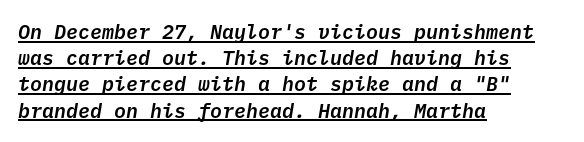
Q: Is the text italic (slanted)? A: Yes, it leans right by about 10 degrees.
Q: Is the text underlined? A: Yes.
Q: How is the paragraph aligned? A: Left-aligned.
Q: Is the spacing between letters normal or unusually wide? A: Normal.
Q: Is the spacing between lines tight, normal or loose? A: Normal.
